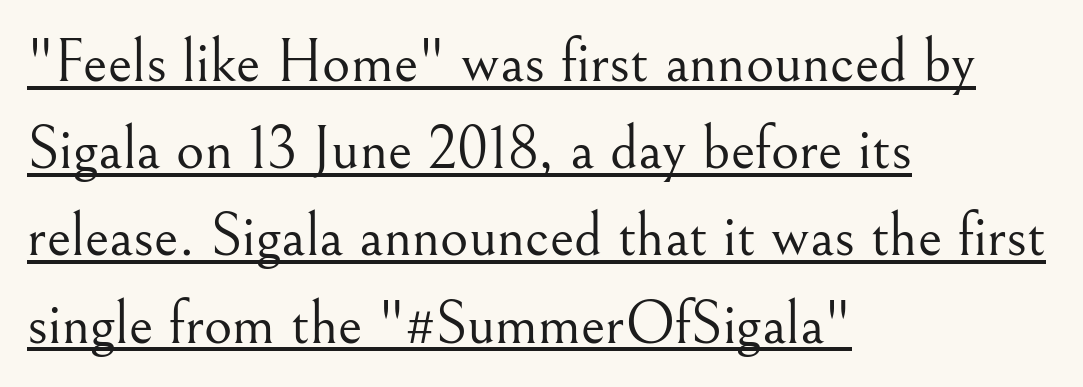
{"serif": "yes", "italic": "no", "bold": "no", "weight": "light", "width": "normal", "stroke_contrast": "medium", "x_height": "small", "monospaced": "no", "underline": "yes", "align": "left", "line_spacing": "normal", "line_spacing_ratio": 1.43, "letter_spacing": "normal", "letter_spacing_em": 0.0, "glyph_px": 61}
